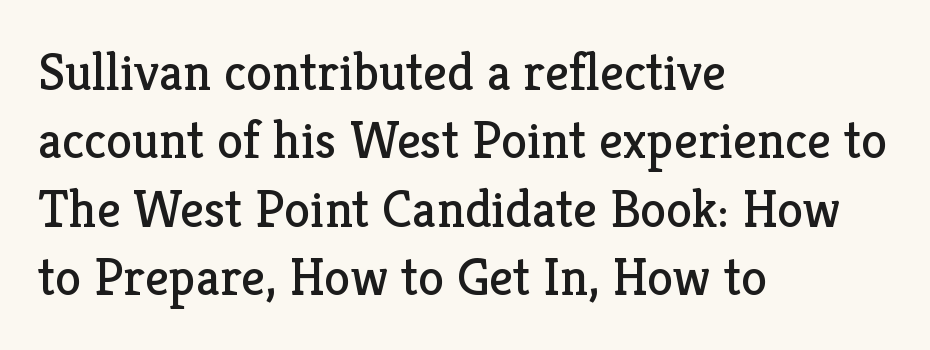
{"serif": "yes", "italic": "no", "bold": "no", "weight": "regular", "width": "normal", "stroke_contrast": "low", "x_height": "medium", "monospaced": "no", "underline": "no", "align": "left", "line_spacing": "normal", "line_spacing_ratio": 1.29, "letter_spacing": "normal", "letter_spacing_em": 0.0, "glyph_px": 53}
